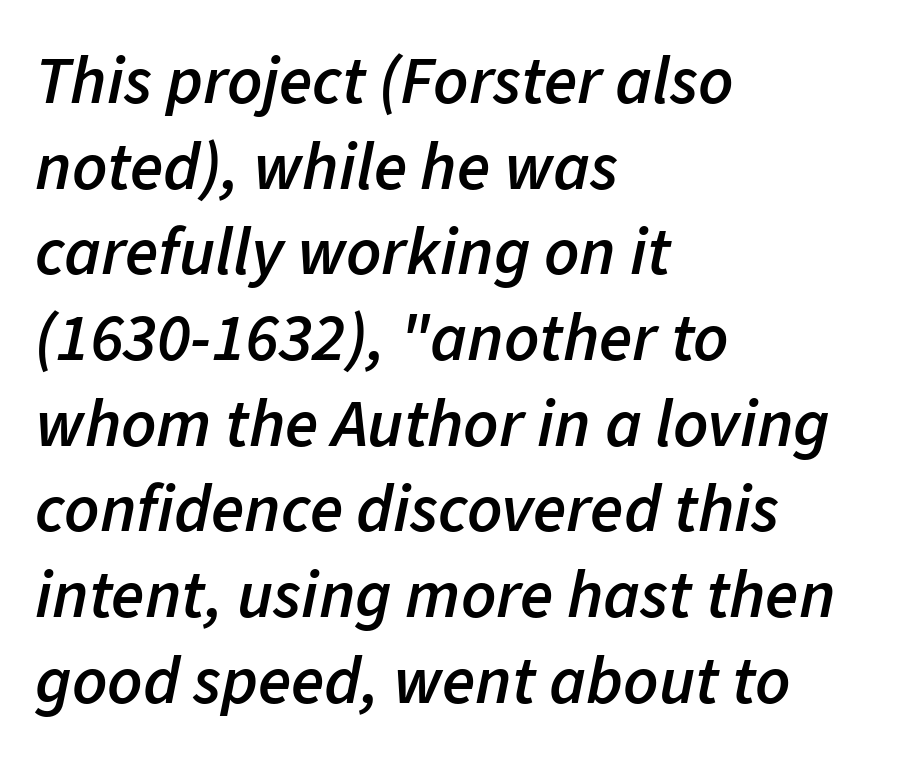
The image shows 68 px semibold type, italic (leaning right); set left-aligned, normal line spacing (1.26x), normal letter spacing, not underlined; low stroke contrast and a medium x-height.
